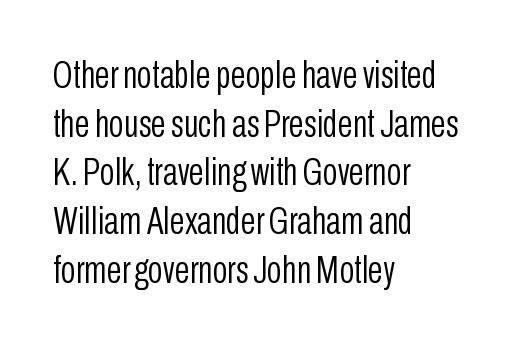
Each letter keeps its own natural width here, so spacing adapts to shape. Layout note: lines flush left. Classification — sans serif. Whoever set this chose a conventional vertical rhythm.
